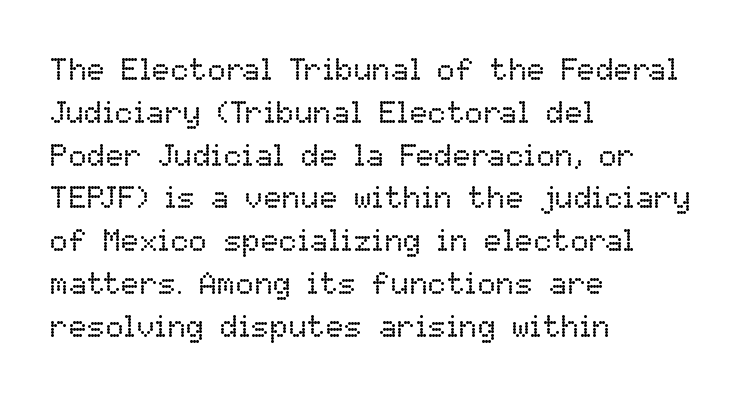
{"italic": "no", "bold": "no", "weight": "regular", "width": "normal", "stroke_contrast": "low", "x_height": "medium", "monospaced": "no", "underline": "no", "align": "left", "line_spacing": "normal", "line_spacing_ratio": 1.38, "letter_spacing": "normal", "letter_spacing_em": 0.0, "glyph_px": 31}
